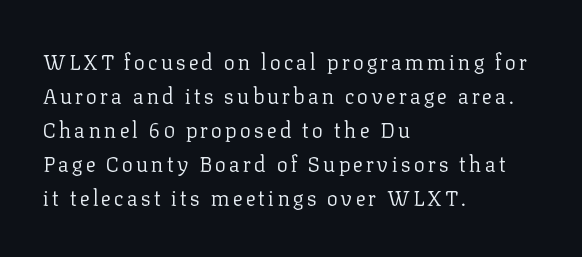
{"italic": "no", "bold": "no", "underline": "no", "align": "left", "line_spacing": "normal", "line_spacing_ratio": 1.62, "glyph_px": 21}
